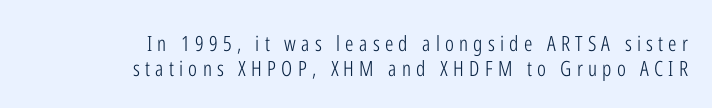
It's the straight-up-and-down kind of type. Layout note: lines flush right. Descender tails drop into unmarked territory. On a weight scale, this lands at 450 or below.
